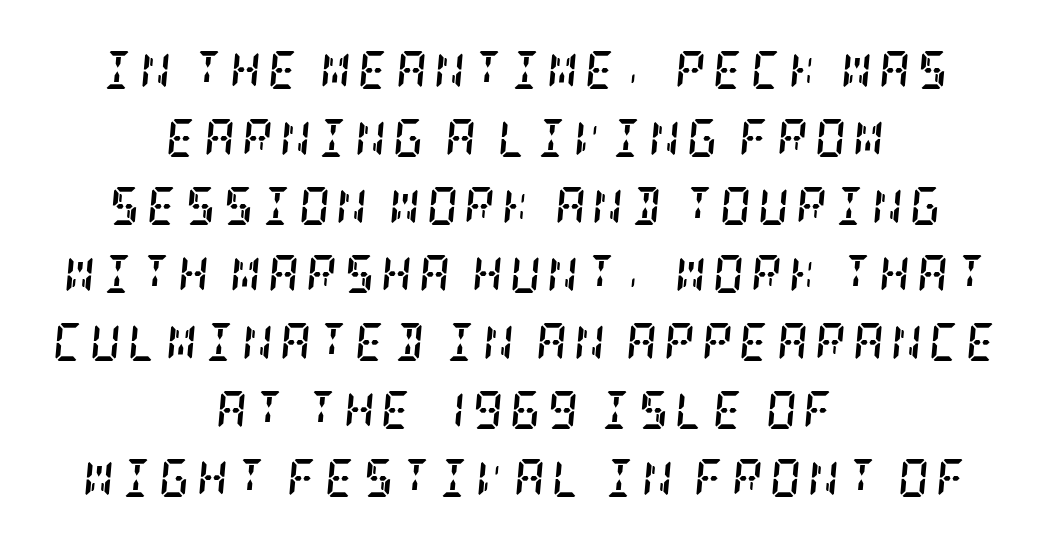
Q: Is the text bold? A: Yes.
Q: Is the text italic (slanted)? A: Yes, it leans right by about 5 degrees.
Q: Is the typeface a serif or a sans-serif typeface? A: Serif.
Q: Is the text underlined? A: No.
Q: How is the paragraph aligned? A: Centered.
Q: Width (condensed, normal, or wide)? A: Condensed.
Q: Stroke contrast? A: Low.
Q: x-height? A: Large.
